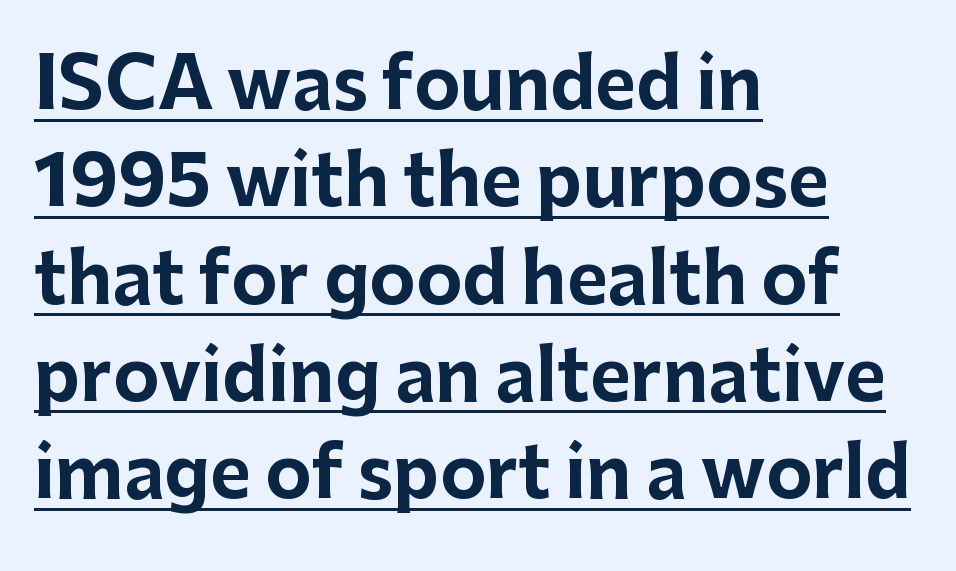
Look at the stroke-to-counter ratio: heavy, a bold. This rendering uses left alignment, leaving the right contour irregular. The passage shown has conventional tracking throughout. Caption: lettering with a line underneath.
